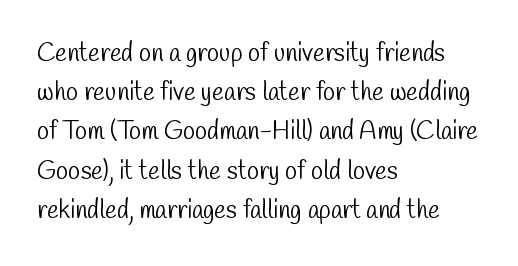
Q: Is the text bold? A: No.
Q: Is the text underlined? A: No.
Q: How is the paragraph aligned? A: Left-aligned.
Q: Is the spacing between letters normal or unusually wide? A: Normal.
Q: Is the spacing between lines tight, normal or loose? A: Normal.
